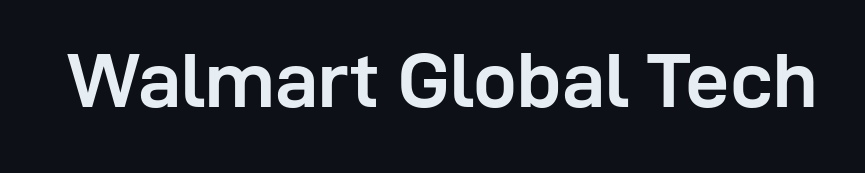
Q: Is the text bold? A: Yes.
Q: Is the text italic (slanted)? A: No, it is upright.
Q: Is the typeface a serif or a sans-serif typeface? A: Sans-serif.
Q: Is the text underlined? A: No.
Q: Is the spacing between letters normal or unusually wide? A: Normal.
Q: Width (condensed, normal, or wide)? A: Normal.
Q: Stroke contrast? A: Low.
Q: x-height? A: Medium.
Q: Monospaced? A: No.
